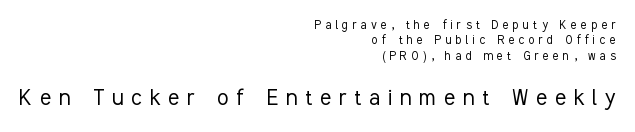
Q: Is the text bold? A: No.
Q: Is the text italic (slanted)? A: No, it is upright.
Q: Is the text underlined? A: No.
Q: How is the paragraph aligned? A: Right-aligned.
Q: Is the spacing between letters normal or unusually wide? A: Unusually wide.
Q: Is the spacing between lines tight, normal or loose? A: Tight.
Q: Which block of text is set in a larger size, the first (top) or the second (bottom)? A: The second (bottom) one.
